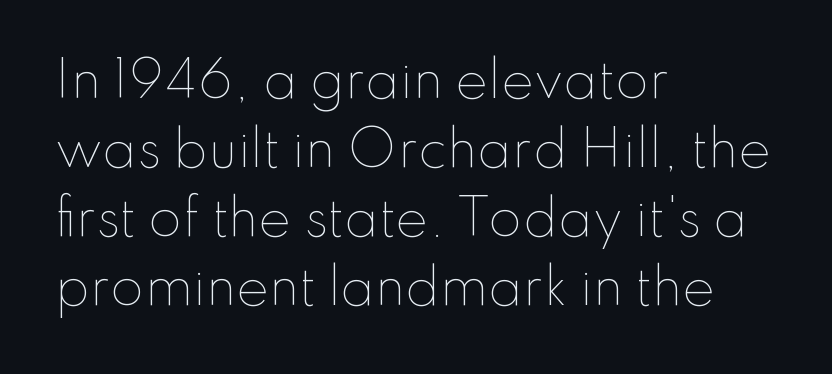
{"italic": "no", "bold": "no", "weight": "thin", "width": "normal", "stroke_contrast": "low", "x_height": "small", "monospaced": "no", "underline": "no", "align": "left", "line_spacing": "normal", "line_spacing_ratio": 1.41, "letter_spacing": "normal", "letter_spacing_em": 0.0, "glyph_px": 49}
